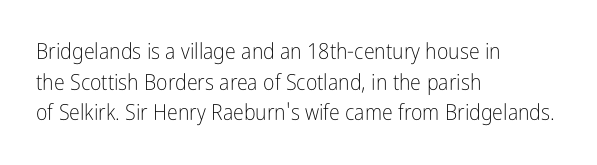
Q: Is the text bold? A: No.
Q: Is the text italic (slanted)? A: No, it is upright.
Q: Is the text underlined? A: No.
Q: How is the paragraph aligned? A: Left-aligned.
Q: Is the spacing between letters normal or unusually wide? A: Normal.
Q: Is the spacing between lines tight, normal or loose? A: Normal.
